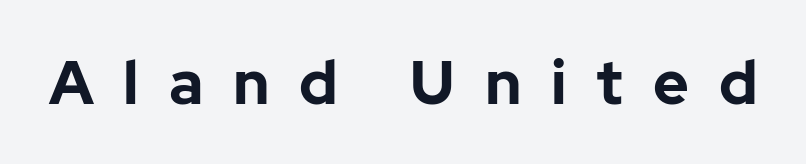
Regarding serifs, this sample does without them. Each letter keeps its own natural width here, so spacing adapts to shape. Honestly, there is no underline to notice here at all. Honestly, the letter spacing is so wide it's the main thing you notice. A roman cut, with each character standing at attention. The face used here has the dense, thick strokes of a bold.
